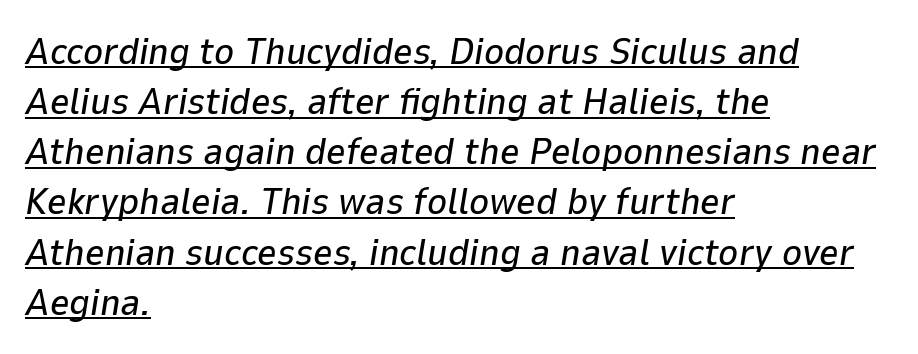
{"italic": "yes", "lean": "right", "slant_degrees": 9, "width": "normal", "stroke_contrast": "low", "x_height": "medium", "monospaced": "no", "underline": "yes", "align": "left", "line_spacing": "normal", "line_spacing_ratio": 1.32, "letter_spacing": "normal", "letter_spacing_em": 0.0, "glyph_px": 38}
